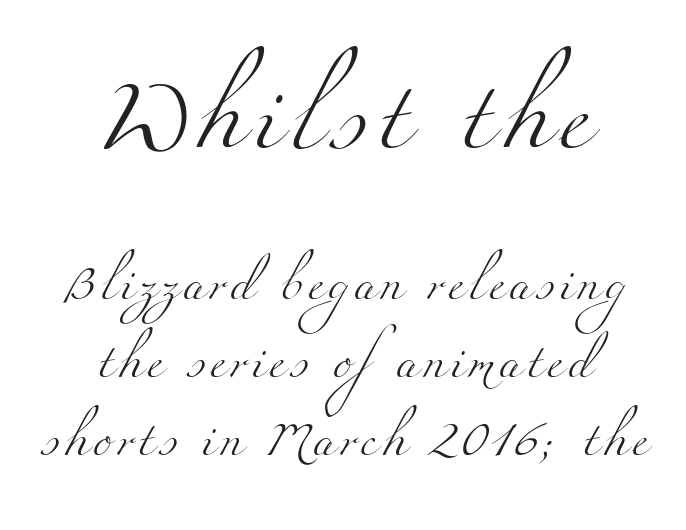
Widely set lines give the paragraph a tall, airy silhouette. Is the lower block the larger one? No — the upper block carries the bigger type. A bare baseline throughout the passage.
